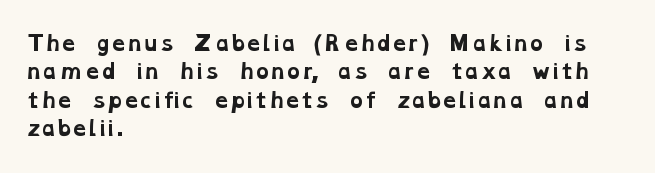
The image shows 20 px bold type; set left-aligned, normal line spacing (1.42x), normal letter spacing, not underlined.
